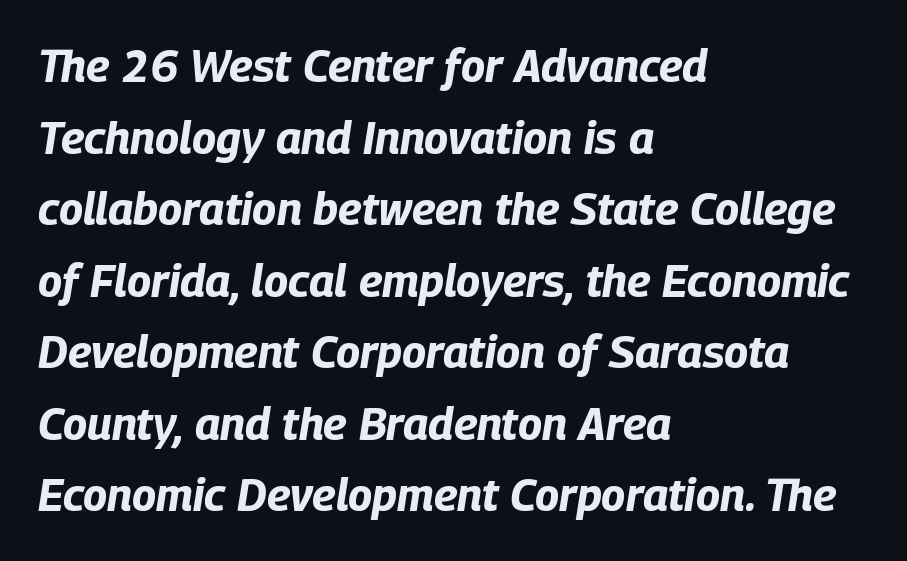
{"italic": "yes", "lean": "right", "slant_degrees": 9, "bold": "yes", "weight": "bold", "width": "condensed", "stroke_contrast": "low", "x_height": "large", "monospaced": "no", "underline": "no", "align": "left", "line_spacing": "normal", "line_spacing_ratio": 1.59, "letter_spacing": "normal", "letter_spacing_em": 0.0, "glyph_px": 45}
